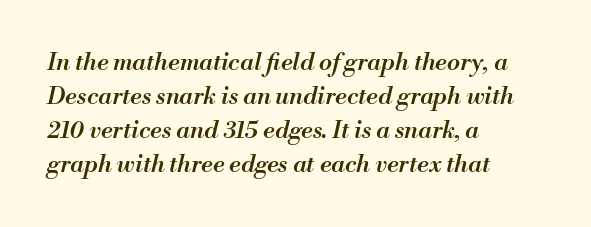
Q: Is the text bold? A: Semi-bold.
Q: Is the text italic (slanted)? A: Yes, it leans right by about 13 degrees.
Q: Is the text underlined? A: No.
Q: How is the paragraph aligned? A: Left-aligned.
Q: Is the spacing between letters normal or unusually wide? A: Normal.
Q: Is the spacing between lines tight, normal or loose? A: Normal.
